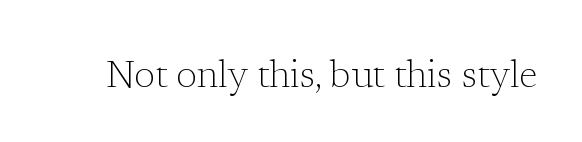
{"serif": "yes", "italic": "no", "bold": "no", "weight": "light", "width": "normal", "stroke_contrast": "low", "x_height": "medium", "monospaced": "no", "underline": "no", "letter_spacing": "normal", "letter_spacing_em": 0.0, "glyph_px": 38}
